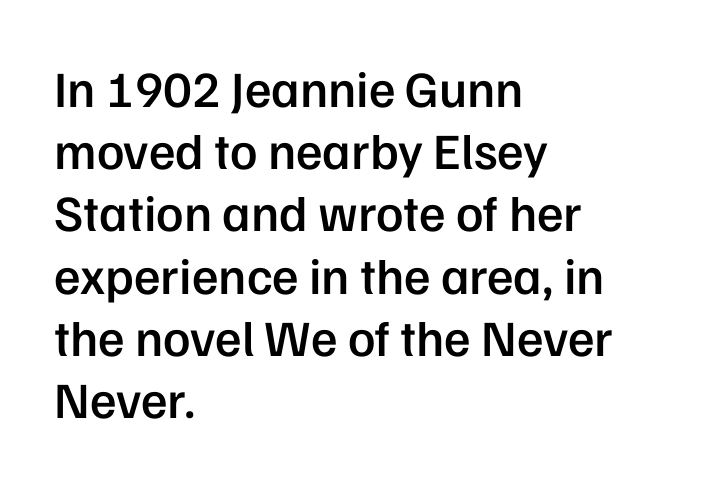
Q: Is the text bold? A: Semi-bold.
Q: Is the text italic (slanted)? A: No, it is upright.
Q: Is the typeface a serif or a sans-serif typeface? A: Sans-serif.
Q: Is the text underlined? A: No.
Q: How is the paragraph aligned? A: Left-aligned.
Q: Is the spacing between letters normal or unusually wide? A: Normal.
Q: Width (condensed, normal, or wide)? A: Normal.
Q: Stroke contrast? A: Low.
Q: x-height? A: Medium.
Q: Monospaced? A: No.
